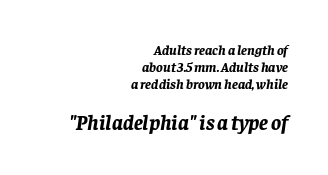
{"italic": "yes", "lean": "right", "slant_degrees": 8, "bold": "yes", "underline": "no", "align": "right", "line_spacing_ratio": 1.21, "letter_spacing": "normal", "letter_spacing_em": 0.0, "larger_block": "second", "size_ratio": 1.5, "glyph_px": 21}
